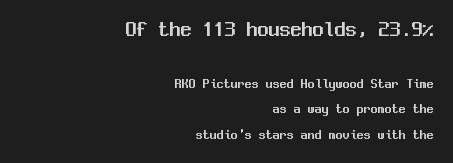
Q: Is the text italic (slanted)? A: No, it is upright.
Q: Is the text underlined? A: No.
Q: How is the paragraph aligned? A: Right-aligned.
Q: Is the spacing between letters normal or unusually wide? A: Normal.
Q: Which block of text is set in a larger size, the first (top) or the second (bottom)? A: The first (top) one.
